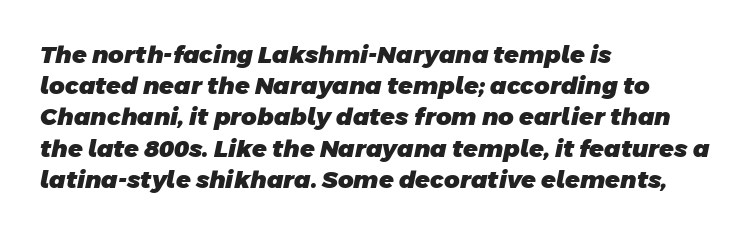
Q: Is the text bold? A: Yes.
Q: Is the text underlined? A: No.
Q: How is the paragraph aligned? A: Left-aligned.
Q: Is the spacing between letters normal or unusually wide? A: Normal.
Q: Is the spacing between lines tight, normal or loose? A: Normal.
